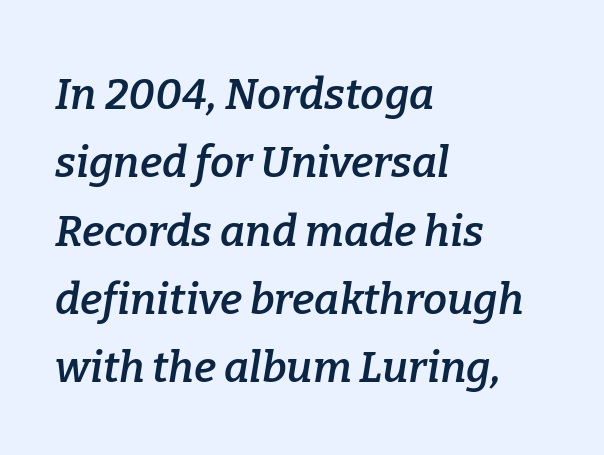
The image shows 43 px semibold serif type, italic (leaning right); set left-aligned, normal line spacing (1.59x), normal letter spacing, not underlined; low stroke contrast and a medium x-height.
